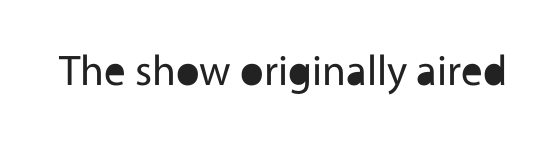
Q: Is the text bold? A: No.
Q: Is the text italic (slanted)? A: No, it is upright.
Q: Is the typeface a serif or a sans-serif typeface? A: Sans-serif.
Q: Is the text underlined? A: No.
Q: Is the spacing between letters normal or unusually wide? A: Normal.
Q: Width (condensed, normal, or wide)? A: Normal.
Q: x-height? A: Medium.
Q: Monospaced? A: No.
